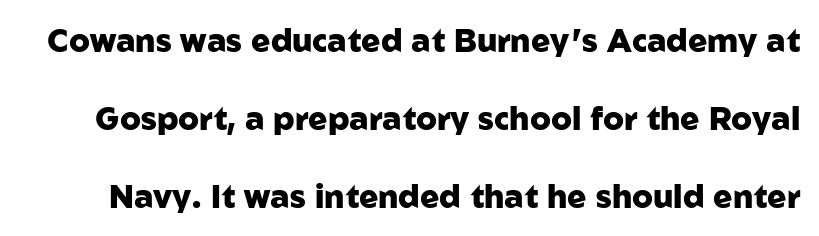
Q: Is the text bold? A: Yes.
Q: Is the text italic (slanted)? A: No, it is upright.
Q: Is the typeface a serif or a sans-serif typeface? A: Sans-serif.
Q: Is the text underlined? A: No.
Q: Is the spacing between letters normal or unusually wide? A: Normal.
Q: Is the spacing between lines tight, normal or loose? A: Loose.
Q: Width (condensed, normal, or wide)? A: Normal.
Q: Stroke contrast? A: Low.
Q: x-height? A: Medium.
Q: Monospaced? A: No.
